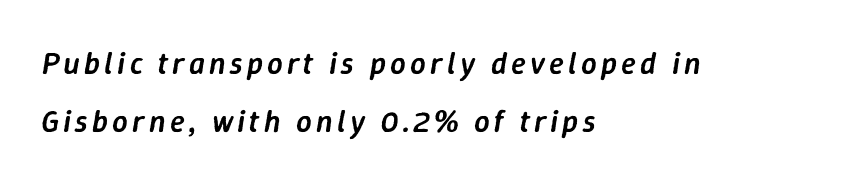
{"italic": "yes", "lean": "right", "slant_degrees": 9, "bold": "semi", "weight": "semibold", "width": "normal", "stroke_contrast": "low", "x_height": "medium", "monospaced": "no", "underline": "no", "align": "left", "line_spacing_ratio": 1.87, "glyph_px": 31}
